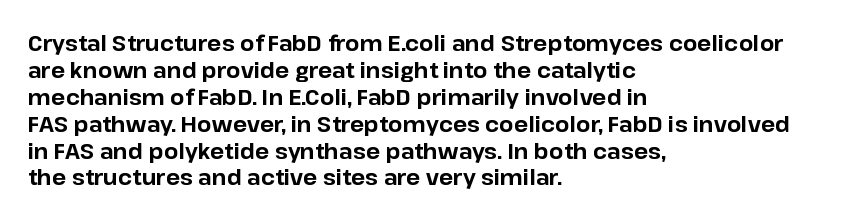
Which margin do the lines hug? The left one — the right edge is uneven. The foot of each line stays bare and open. Strokes here are thick enough to call this a true bold. Does the lettering tilt? It doesn't — this is upright. You could call the tracking neutral — neither tight nor loose. Interline gaps are of average width in this sample.
